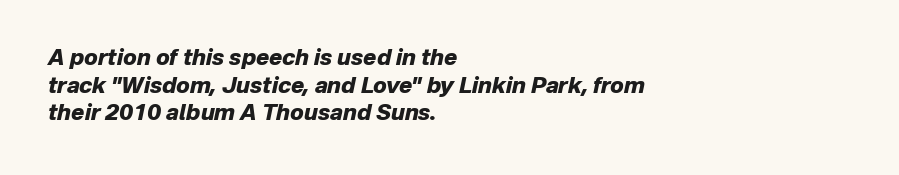
The image shows 22 px bold type, italic (leaning right); set left-aligned, normal line spacing (1.26x), normal letter spacing, not underlined.
